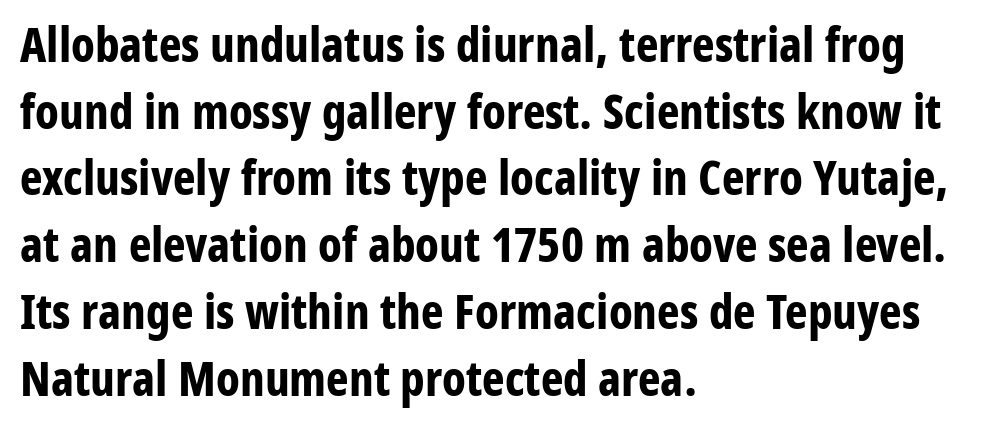
The image shows 48 px bold, condensed sans-serif type, upright; set left-aligned, normal line spacing (1.39x), normal letter spacing, not underlined; low stroke contrast and a medium x-height.
